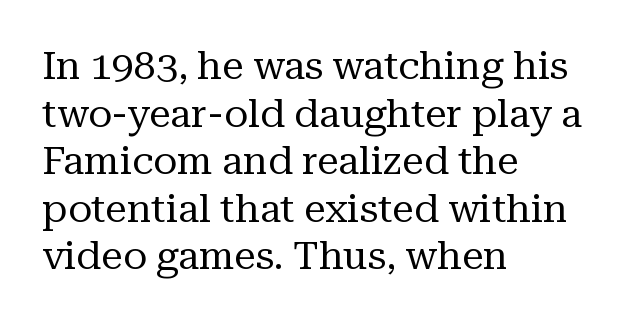
{"serif": "yes", "italic": "no", "bold": "no", "weight": "regular", "width": "normal", "stroke_contrast": "medium", "x_height": "medium", "monospaced": "no", "underline": "no", "align": "left", "line_spacing_ratio": 1.22, "letter_spacing": "normal", "letter_spacing_em": 0.0, "glyph_px": 39}
